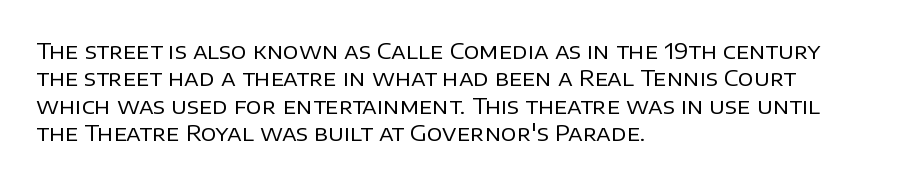
Q: Is the text bold? A: No.
Q: Is the text italic (slanted)? A: No, it is upright.
Q: Is the text underlined? A: No.
Q: How is the paragraph aligned? A: Left-aligned.
Q: Is the spacing between letters normal or unusually wide? A: Normal.
